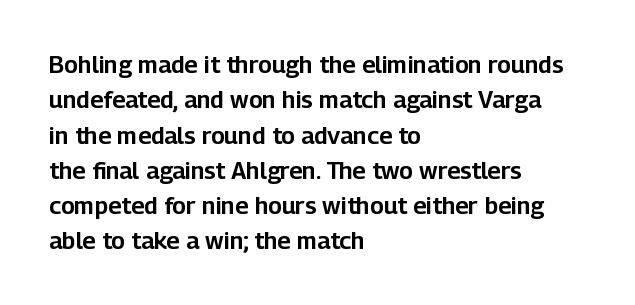
Q: Is the text italic (slanted)? A: No, it is upright.
Q: Is the text underlined? A: No.
Q: How is the paragraph aligned? A: Left-aligned.
Q: Is the spacing between letters normal or unusually wide? A: Normal.
Q: Is the spacing between lines tight, normal or loose? A: Normal.
